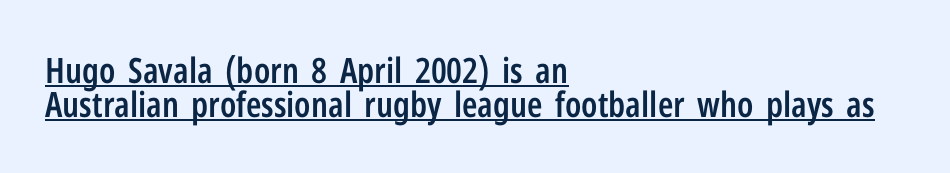
The image shows 35 px semibold, condensed sans-serif type, upright; set left-aligned, tight line spacing (0.97x), normal letter spacing, underlined; low stroke contrast and a medium x-height.
